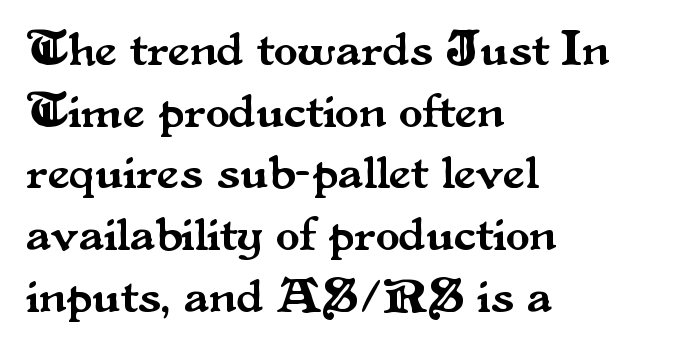
The gaps between neighbouring characters are ordinary and unremarkable. This sample has the flowing, uneven cadence of proportional lettering. Typographically, this falls in the serif category. Characters remain perfectly vertical along every line.
